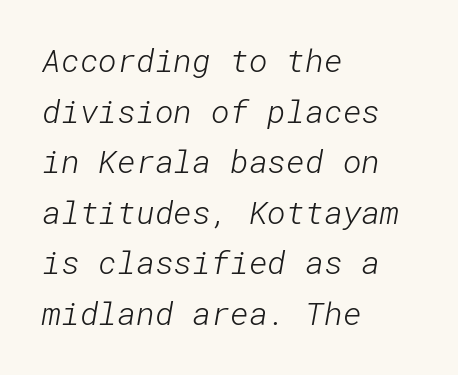
The image shows 32 px light sans-serif type; set left-aligned, normal line spacing (1.58x), normal letter spacing, not underlined; low stroke contrast and a medium x-height.
